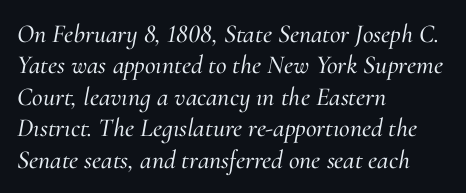
{"italic": "yes", "lean": "right", "slant_degrees": 10, "underline": "no", "align": "left", "line_spacing_ratio": 1.21, "letter_spacing": "normal", "letter_spacing_em": 0.0, "glyph_px": 26}
